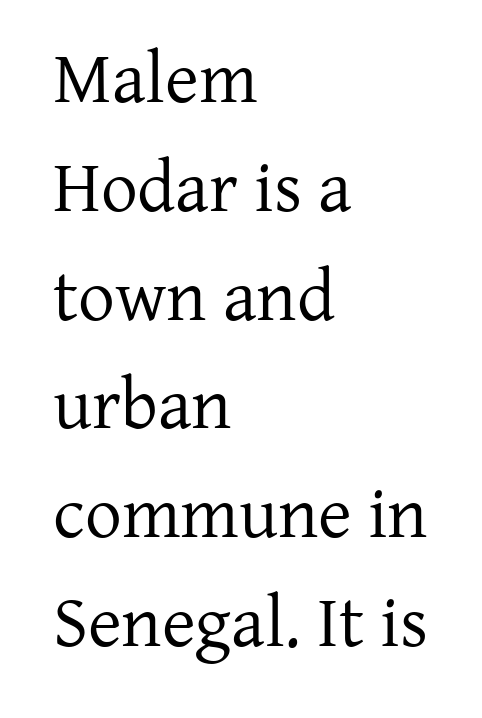
The image shows 73 px regular-weight serif type, upright; set left-aligned, normal line spacing (1.49x), normal letter spacing, not underlined; low stroke contrast and a medium x-height.
